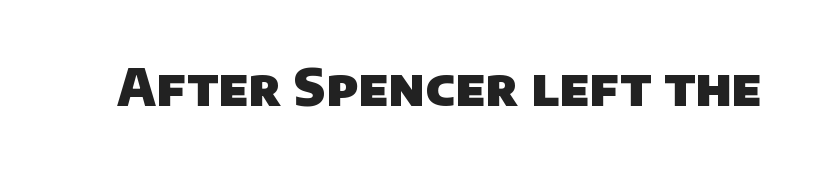
Q: Is the text bold? A: Yes.
Q: Is the typeface a serif or a sans-serif typeface? A: Sans-serif.
Q: Is the text underlined? A: No.
Q: Is the spacing between letters normal or unusually wide? A: Normal.
Q: Width (condensed, normal, or wide)? A: Normal.
Q: Stroke contrast? A: Low.
Q: x-height? A: Large.
Q: Monospaced? A: No.
